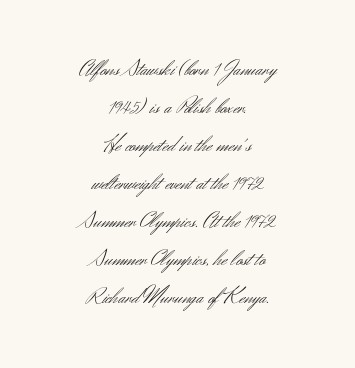
{"bold": "no", "underline": "no", "align": "center", "line_spacing": "normal", "line_spacing_ratio": 1.65, "letter_spacing": "normal", "letter_spacing_em": 0.0, "glyph_px": 23}
